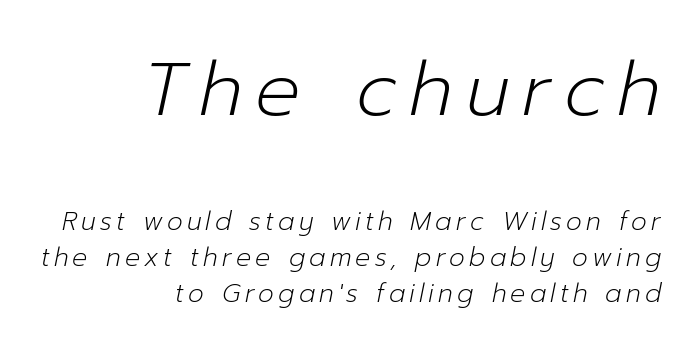
The image shows 75 px light type, italic (leaning right); set right-aligned, normal line spacing (1.45x), not underlined; the first (top) block is 3.0x larger; low stroke contrast and a medium x-height.
